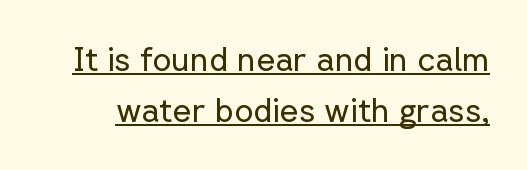
Q: Is the text bold? A: No.
Q: Is the text italic (slanted)? A: No, it is upright.
Q: Is the typeface a serif or a sans-serif typeface? A: Sans-serif.
Q: Is the text underlined? A: Yes.
Q: Is the spacing between letters normal or unusually wide? A: Normal.
Q: Is the spacing between lines tight, normal or loose? A: Normal.
Q: Width (condensed, normal, or wide)? A: Normal.
Q: Stroke contrast? A: Low.
Q: x-height? A: Medium.
Q: Monospaced? A: No.
